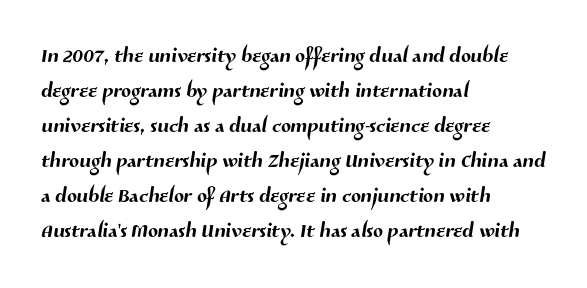
This is sans-serif lettering, the kind often seen on screens and signage. Words appear dense and cohesive because spacing is normal. These lines are rendered in a variable-pitch font. The compositor pushed each line to the left boundary.
